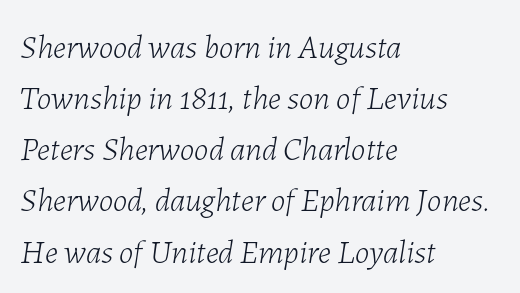
Here the designer chose a conventional face with non-uniform glyph widths. Ink coverage per letter is moderate at most. Rendered with sloped, italic letterforms. Plain, unruled lines of type. Horizontal bands of white between lines are of average thickness.
